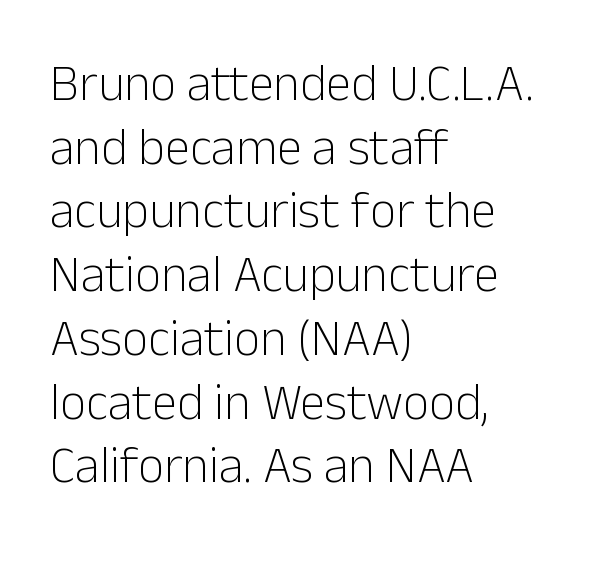
Q: Is the text bold? A: No.
Q: Is the text italic (slanted)? A: No, it is upright.
Q: Is the typeface a serif or a sans-serif typeface? A: Sans-serif.
Q: Is the text underlined? A: No.
Q: How is the paragraph aligned? A: Left-aligned.
Q: Is the spacing between letters normal or unusually wide? A: Normal.
Q: Is the spacing between lines tight, normal or loose? A: Normal.
Q: Width (condensed, normal, or wide)? A: Normal.
Q: Stroke contrast? A: Low.
Q: x-height? A: Medium.
Q: Monospaced? A: No.
